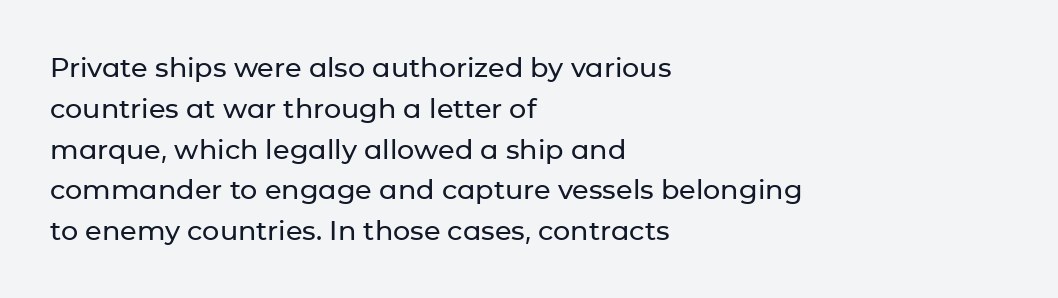
Q: Is the text italic (slanted)? A: No, it is upright.
Q: Is the text underlined? A: No.
Q: How is the paragraph aligned? A: Left-aligned.
Q: Is the spacing between letters normal or unusually wide? A: Normal.
Q: Is the spacing between lines tight, normal or loose? A: Normal.
